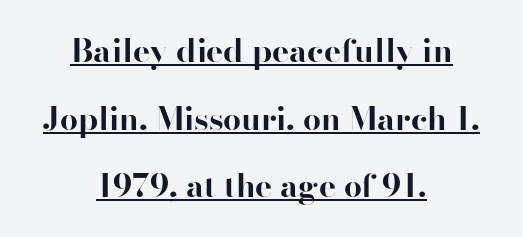
The rendering shows small feet on the letterforms — a serif design. Chunky letters — that's bold for sure. The letterforms sit shoulder to shoulder at normal distance. Every character sits straight up, as roman type does. Character widths vary here, with narrow letters taking less room than wide ones. The text block is weighted toward neither margin, spreading evenly from the middle.
